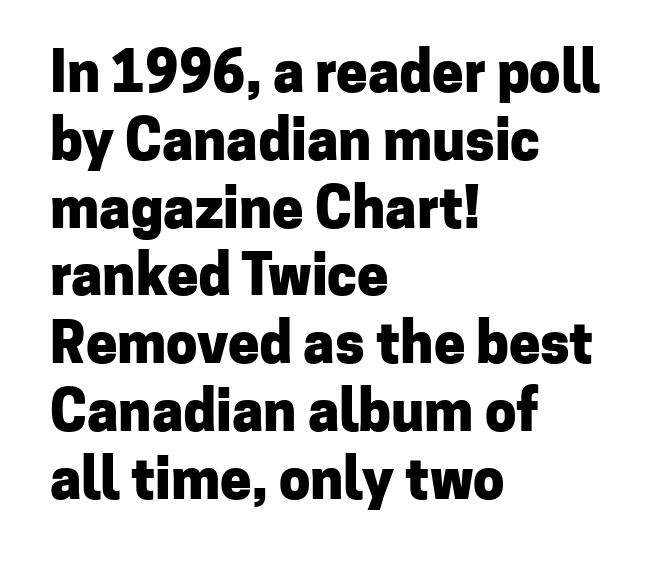
The image shows 56 px heavy sans-serif type, upright; set left-aligned, line spacing 1.21x, normal letter spacing, not underlined; low stroke contrast and a medium x-height.
